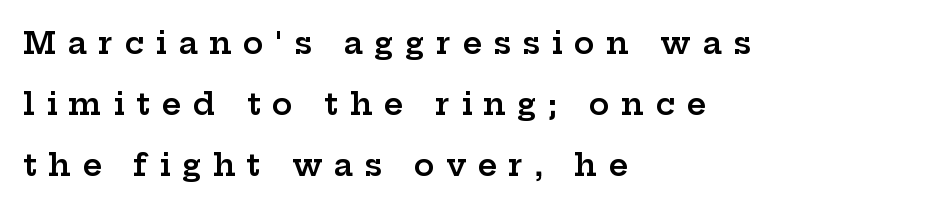
Q: Is the text bold? A: Semi-bold.
Q: Is the text italic (slanted)? A: No, it is upright.
Q: Is the typeface a serif or a sans-serif typeface? A: Serif.
Q: Is the text underlined? A: No.
Q: How is the paragraph aligned? A: Left-aligned.
Q: Is the spacing between letters normal or unusually wide? A: Unusually wide.
Q: Is the spacing between lines tight, normal or loose? A: Loose.
Q: Width (condensed, normal, or wide)? A: Wide.
Q: Stroke contrast? A: Low.
Q: x-height? A: Medium.
Q: Monospaced? A: No.
